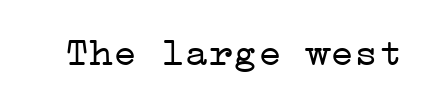
The image shows 40 px light, wide serif type, upright; set normal letter spacing, not underlined; low stroke contrast and a medium x-height.
